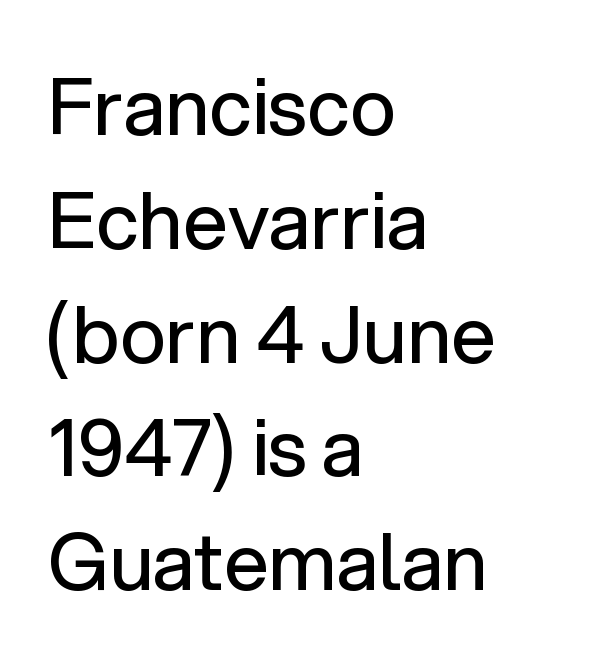
The image shows 79 px regular-weight sans-serif type, upright; set left-aligned, normal line spacing (1.44x), normal letter spacing, not underlined; low stroke contrast and a medium x-height.
